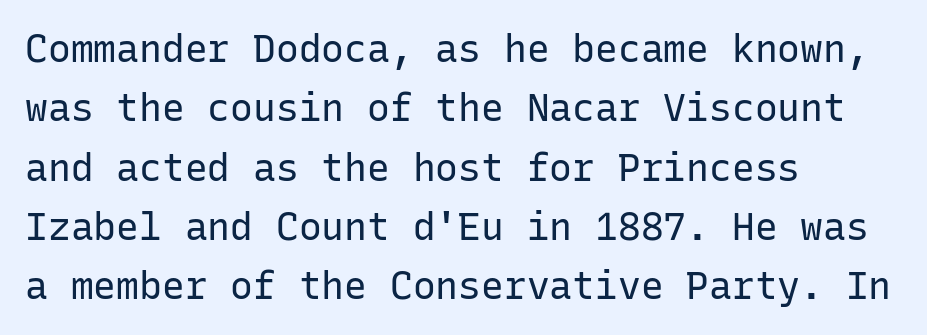
{"serif": "no", "italic": "no", "bold": "no", "weight": "regular", "width": "normal", "stroke_contrast": "low", "x_height": "medium", "monospaced": "yes", "underline": "no", "align": "left", "line_spacing": "normal", "line_spacing_ratio": 1.56, "letter_spacing": "normal", "letter_spacing_em": 0.0, "glyph_px": 38}
